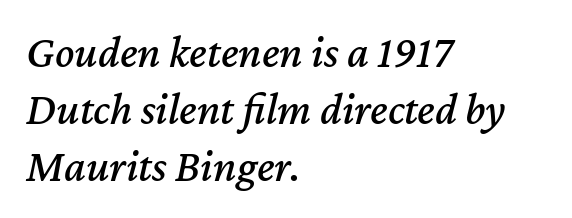
Q: Is the text italic (slanted)? A: Yes, it leans right by about 12 degrees.
Q: Is the text underlined? A: No.
Q: How is the paragraph aligned? A: Left-aligned.
Q: Is the spacing between letters normal or unusually wide? A: Normal.
Q: Is the spacing between lines tight, normal or loose? A: Normal.
Q: Width (condensed, normal, or wide)? A: Normal.
Q: Stroke contrast? A: Medium.
Q: x-height? A: Medium.
Q: Monospaced? A: No.
